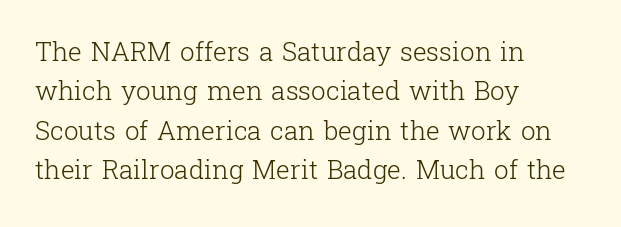
The image shows 26 px text type, upright; set left-aligned, normal line spacing (1.51x), normal letter spacing, not underlined.
